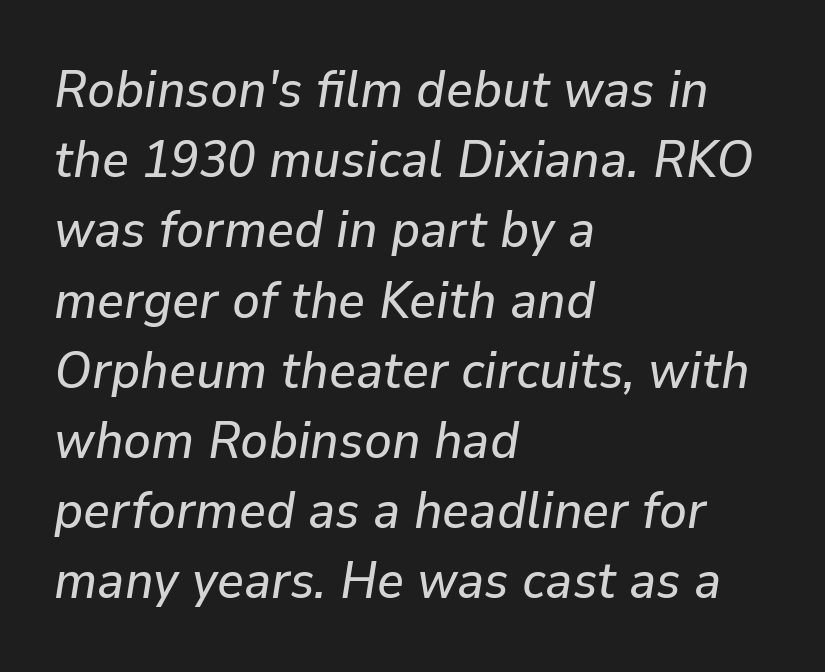
The image shows 52 px text type, italic (leaning right); set left-aligned, normal line spacing (1.35x), normal letter spacing, not underlined; low stroke contrast and a medium x-height.
